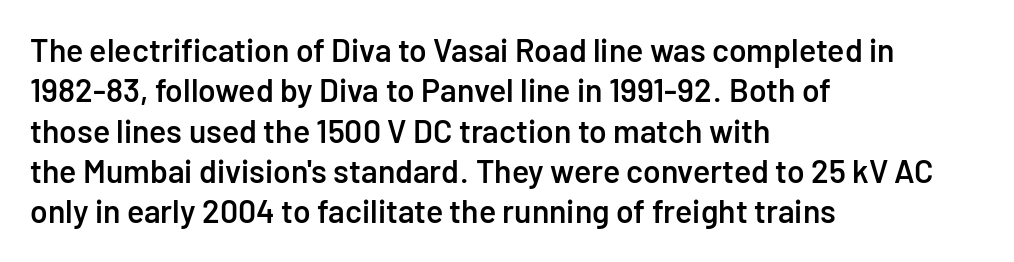
{"serif": "no", "italic": "no", "bold": "semi", "weight": "semibold", "width": "normal", "stroke_contrast": "low", "x_height": "medium", "monospaced": "no", "underline": "no", "align": "left", "line_spacing": "normal", "line_spacing_ratio": 1.26, "letter_spacing": "normal", "letter_spacing_em": 0.0, "glyph_px": 32}
